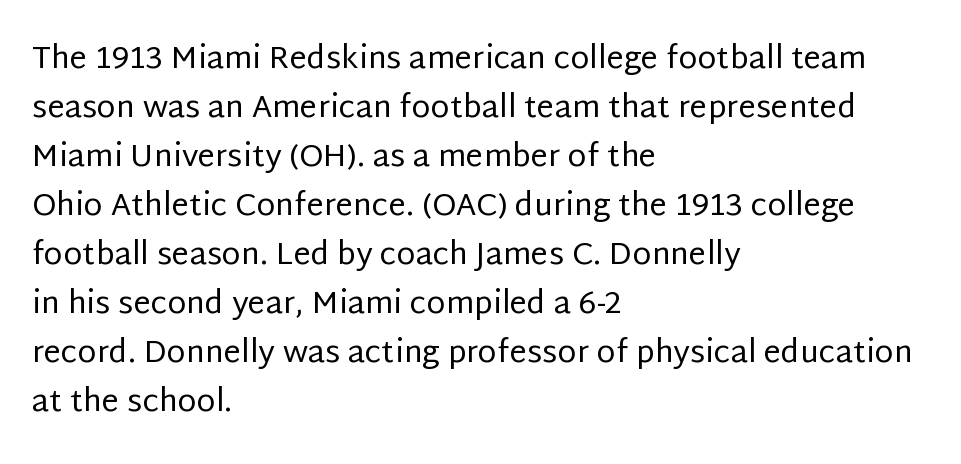
The image shows 31 px regular-weight sans-serif type, upright; set left-aligned, normal line spacing (1.58x), normal letter spacing, not underlined; low stroke contrast and a large x-height.
